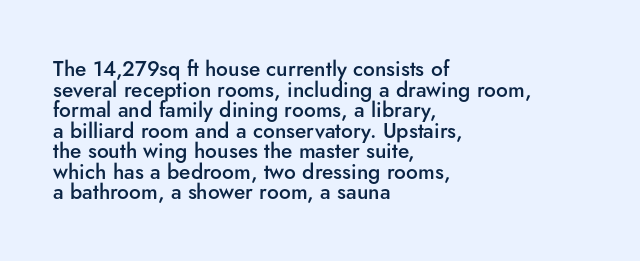
Q: Is the text bold? A: Semi-bold.
Q: Is the text italic (slanted)? A: No, it is upright.
Q: Is the text underlined? A: No.
Q: How is the paragraph aligned? A: Left-aligned.
Q: Is the spacing between letters normal or unusually wide? A: Normal.
Q: Is the spacing between lines tight, normal or loose? A: Tight.
